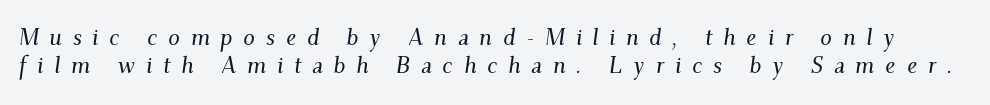
{"italic": "yes", "lean": "right", "slant_degrees": 9, "underline": "no", "line_spacing_ratio": 1.22, "letter_spacing": "wide", "letter_spacing_em": 0.47, "glyph_px": 23}
